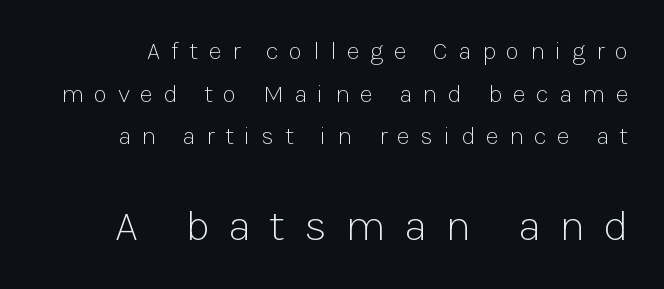
Q: Is the text bold? A: No.
Q: Is the text italic (slanted)? A: No, it is upright.
Q: Is the typeface a serif or a sans-serif typeface? A: Sans-serif.
Q: Is the text underlined? A: No.
Q: Is the spacing between letters normal or unusually wide? A: Unusually wide.
Q: Which block of text is set in a larger size, the first (top) or the second (bottom)? A: The second (bottom) one.
Q: Width (condensed, normal, or wide)? A: Normal.
Q: Stroke contrast? A: Low.
Q: x-height? A: Medium.
Q: Monospaced? A: No.
